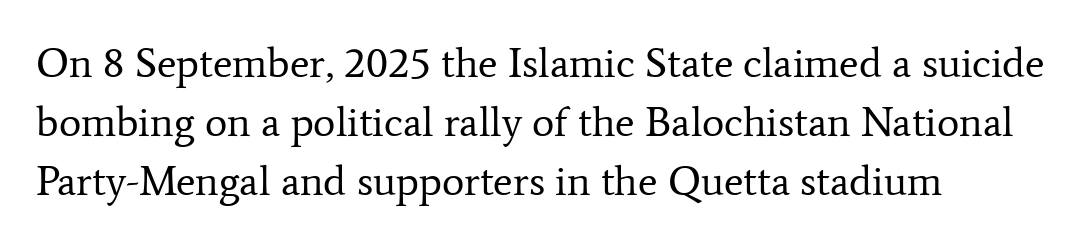
The image shows 42 px regular-weight serif type, upright; set left-aligned, normal line spacing (1.41x), normal letter spacing, not underlined; low stroke contrast and a medium x-height.
